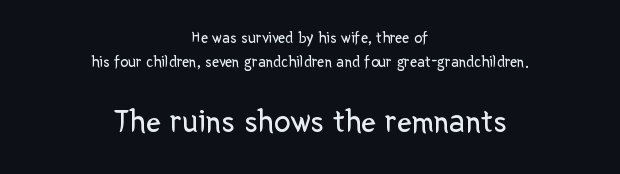
{"serif": "no", "italic": "no", "bold": "no", "weight": "regular", "width": "normal", "stroke_contrast": "low", "x_height": "medium", "monospaced": "no", "underline": "no", "align": "center", "line_spacing": "normal", "line_spacing_ratio": 1.5, "letter_spacing": "normal", "letter_spacing_em": 0.0, "larger_block": "second", "size_ratio": 2.06, "glyph_px": 33}
